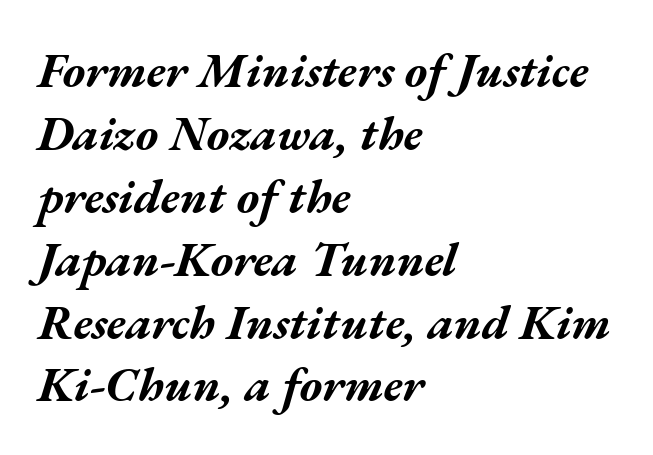
Each new line begins a customary step beneath the previous one. Caption: multi-line text, flush left, ragged right. The axis of the letterforms is tilted away from vertical. Descenders are the only things crossing below the line.
